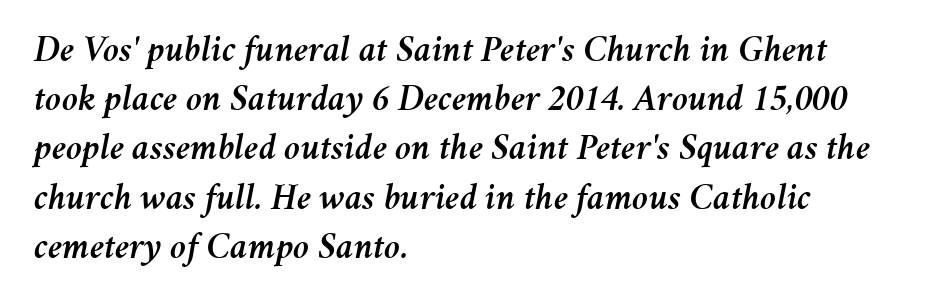
Letter spacing: default. All the whitespace from short lines collects on the right. A typesetter would mark this as italic. Nobody drew a line under any word here. Spacing verdict: proportional, widths tailored to each character. If you measured baseline to baseline, you'd find a middling distance.
